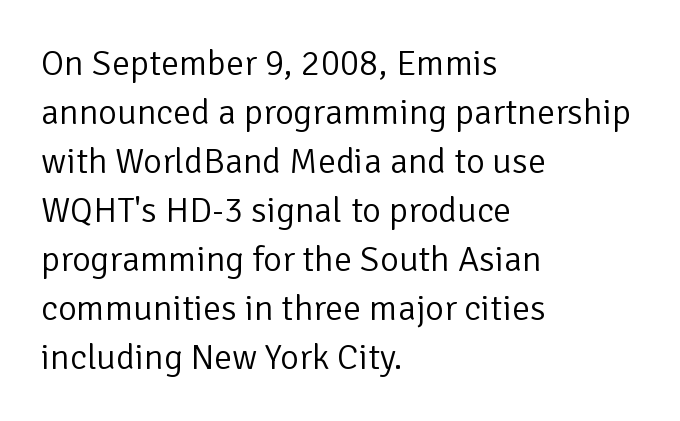
If you measured baseline to baseline, you'd find a middling distance. The strokes are not fattened; the text isn't bold. Honestly, there is no underline to notice here at all. This sample uses plain, unmodified letter spacing. The typography opts for an upright posture over an oblique one. The passage shown is typed in a proportional face where columns would drift.
